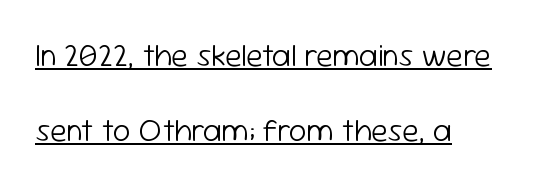
A typesetter would call this leading open, well beyond the default. The type sits square on the baseline with zero lean. The typesetter has applied underlining to the passage shown. The face used here is rendered with its standard letterfit. This reads as an unemphasized weight, regular at the heaviest. The letters advance in unequal steps, a hallmark of proportional type.
